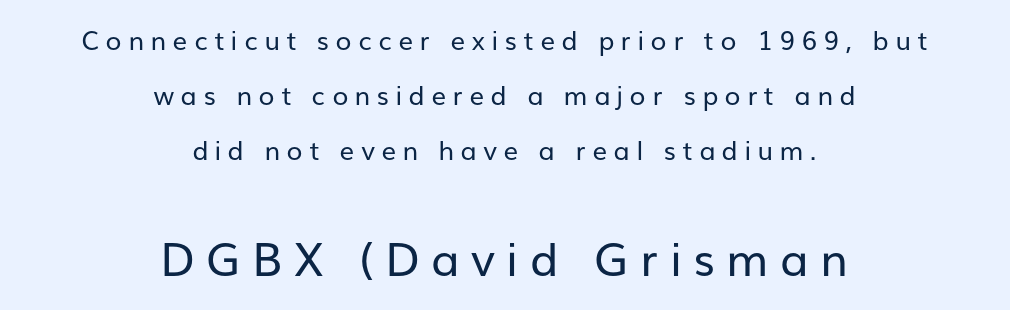
{"serif": "no", "italic": "no", "bold": "no", "weight": "regular", "width": "normal", "stroke_contrast": "low", "x_height": "medium", "monospaced": "no", "underline": "no", "align": "center", "line_spacing": "loose", "line_spacing_ratio": 2.12, "letter_spacing": "wide", "letter_spacing_em": 0.25, "larger_block": "second", "size_ratio": 1.77, "glyph_px": 46}
